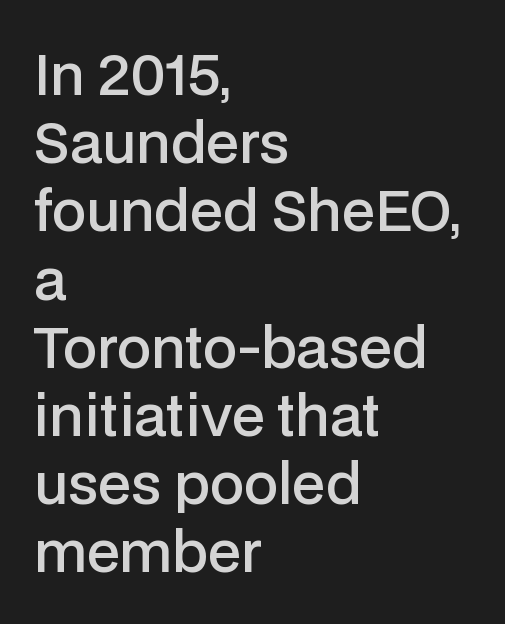
{"serif": "no", "italic": "no", "bold": "semi", "weight": "semibold", "width": "normal", "stroke_contrast": "low", "x_height": "medium", "monospaced": "no", "underline": "no", "align": "left", "line_spacing_ratio": 1.24, "letter_spacing": "normal", "letter_spacing_em": 0.0, "glyph_px": 55}
